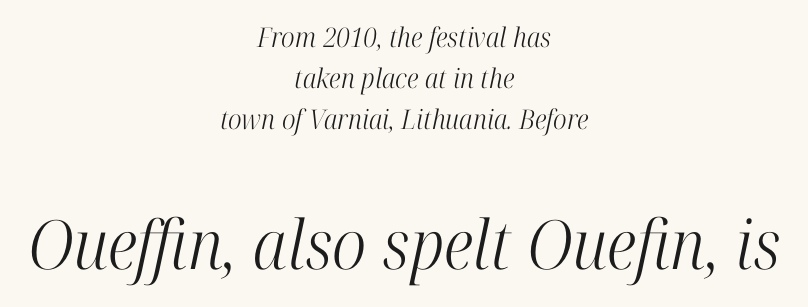
Q: Is the text bold? A: No.
Q: Is the text italic (slanted)? A: Yes, it leans right by about 12 degrees.
Q: Is the typeface a serif or a sans-serif typeface? A: Serif.
Q: Is the text underlined? A: No.
Q: How is the paragraph aligned? A: Centered.
Q: Is the spacing between letters normal or unusually wide? A: Normal.
Q: Is the spacing between lines tight, normal or loose? A: Normal.
Q: Which block of text is set in a larger size, the first (top) or the second (bottom)? A: The second (bottom) one.
Q: Width (condensed, normal, or wide)? A: Condensed.
Q: Stroke contrast? A: High.
Q: x-height? A: Medium.
Q: Monospaced? A: No.
